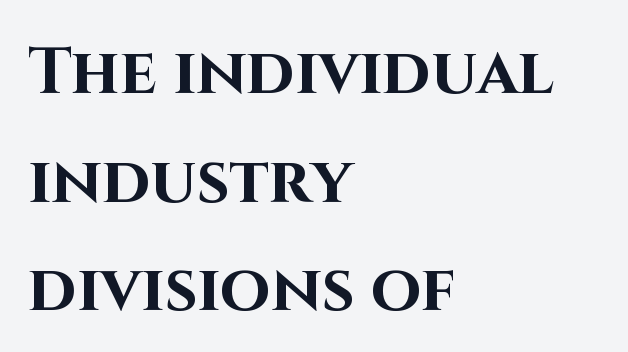
Q: Is the text bold? A: Yes.
Q: Is the text italic (slanted)? A: No, it is upright.
Q: Is the typeface a serif or a sans-serif typeface? A: Sans-serif.
Q: Is the text underlined? A: No.
Q: How is the paragraph aligned? A: Left-aligned.
Q: Is the spacing between letters normal or unusually wide? A: Normal.
Q: Is the spacing between lines tight, normal or loose? A: Normal.
Q: Width (condensed, normal, or wide)? A: Normal.
Q: Stroke contrast? A: High.
Q: x-height? A: Large.
Q: Monospaced? A: No.
